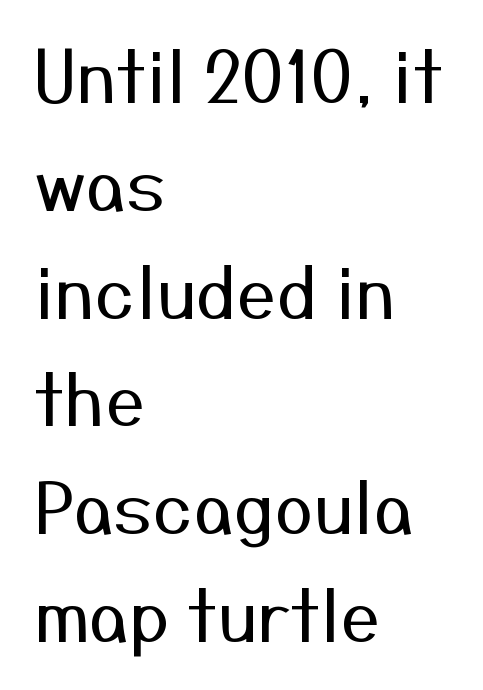
Each letter keeps its own natural width here, so spacing adapts to shape. Summary of weight: not heavy and not bold. Horizontally, the lines are justified to the leading edge only. The letters sit at their default tracking, neither squeezed nor spread. Does the lettering tilt? It doesn't — this is upright.
